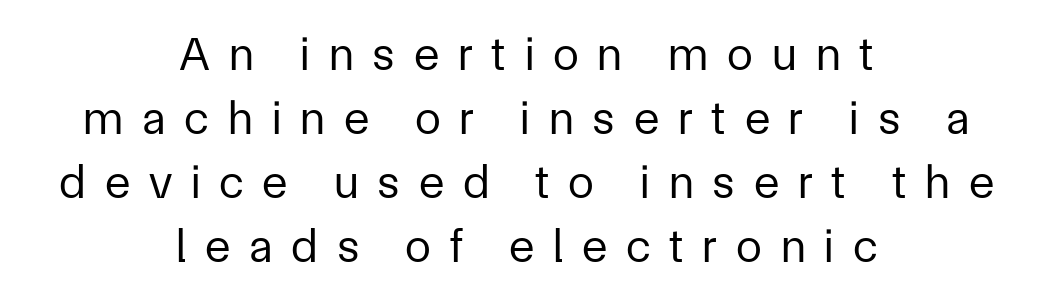
Q: Is the text bold? A: No.
Q: Is the text italic (slanted)? A: No, it is upright.
Q: Is the typeface a serif or a sans-serif typeface? A: Sans-serif.
Q: Is the text underlined? A: No.
Q: How is the paragraph aligned? A: Centered.
Q: Is the spacing between letters normal or unusually wide? A: Unusually wide.
Q: Is the spacing between lines tight, normal or loose? A: Normal.
Q: Width (condensed, normal, or wide)? A: Normal.
Q: Stroke contrast? A: Low.
Q: x-height? A: Medium.
Q: Monospaced? A: No.
